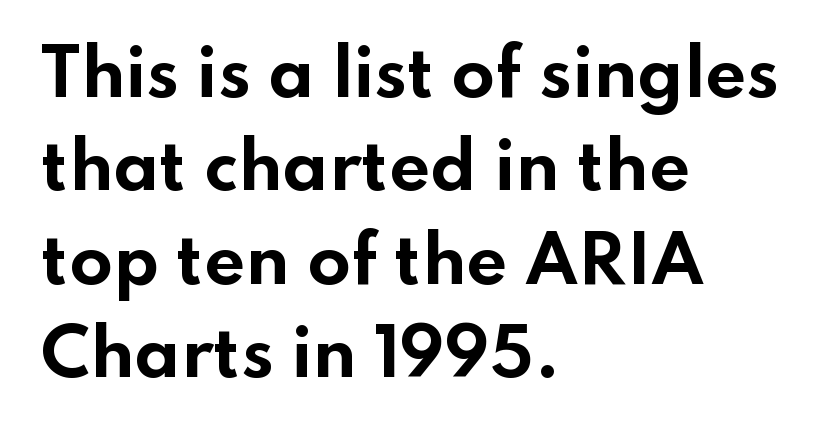
A typesetter would call this zero additional tracking. A student would call this left alignment; a typographer would say flush left, rag right. Font category for this specimen: sans-serif. Italic: no, the glyphs are upright roman.
